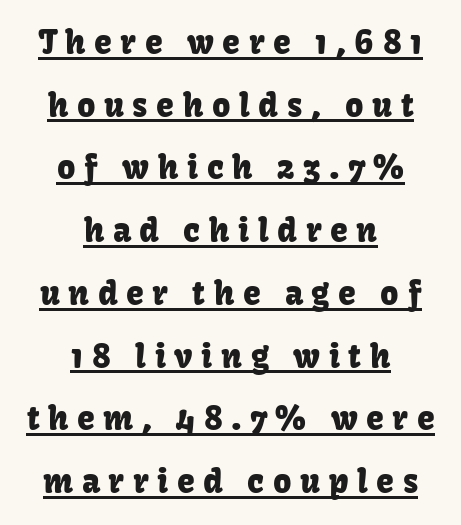
The image shows 32 px sans-serif type, upright; set centered, loose line spacing (1.96x), unusually wide letter spacing (+0.27 em), underlined; low stroke contrast and a medium x-height.
